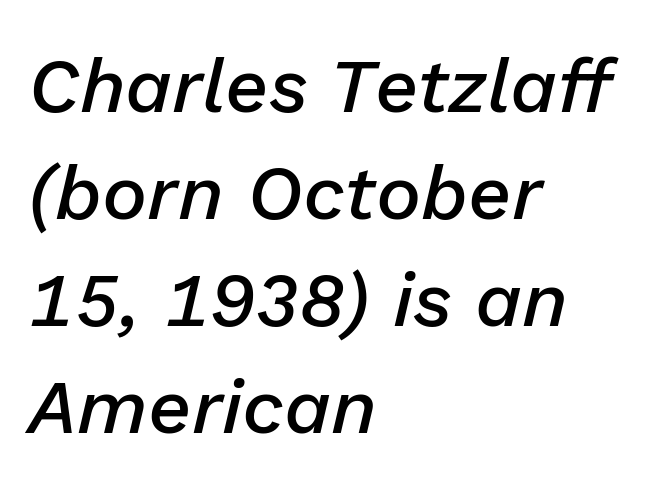
{"italic": "yes", "lean": "right", "slant_degrees": 13, "bold": "semi", "weight": "semibold", "width": "normal", "stroke_contrast": "low", "x_height": "medium", "monospaced": "no", "underline": "no", "align": "left", "line_spacing": "normal", "line_spacing_ratio": 1.41, "letter_spacing": "normal", "letter_spacing_em": 0.0, "glyph_px": 76}
